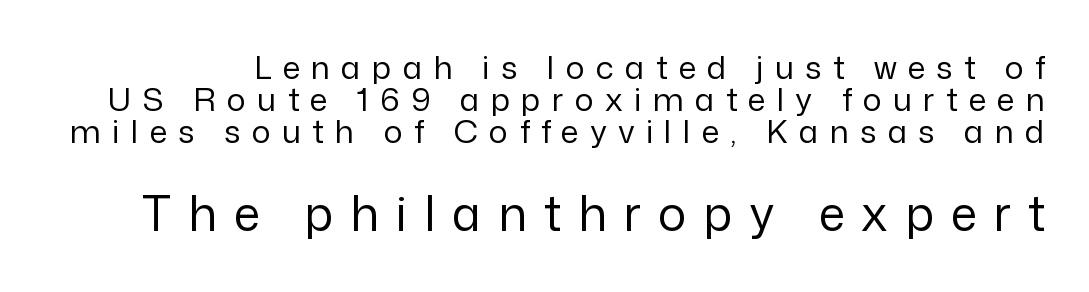
{"serif": "no", "italic": "no", "bold": "no", "weight": "regular", "width": "normal", "stroke_contrast": "low", "x_height": "medium", "monospaced": "no", "underline": "no", "line_spacing": "tight", "line_spacing_ratio": 1.0, "letter_spacing": "wide", "letter_spacing_em": 0.35, "larger_block": "second", "size_ratio": 1.5, "glyph_px": 48}
